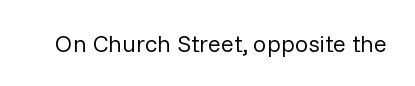
Only glyphs here, with clear space below each row. Notice how the stems are strictly vertical — no italics here. Between one letter and the next there's only the usual sliver of space. Is this a heavy cut? Hardly; it is regular or lighter.
